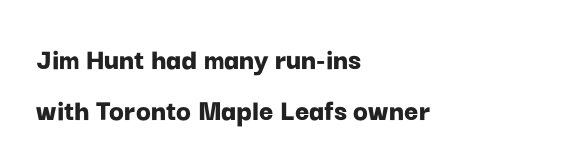
Q: Is the text bold? A: Yes.
Q: Is the text italic (slanted)? A: No, it is upright.
Q: Is the typeface a serif or a sans-serif typeface? A: Sans-serif.
Q: Is the text underlined? A: No.
Q: How is the paragraph aligned? A: Left-aligned.
Q: Is the spacing between letters normal or unusually wide? A: Normal.
Q: Is the spacing between lines tight, normal or loose? A: Normal.
Q: Width (condensed, normal, or wide)? A: Normal.
Q: Stroke contrast? A: Low.
Q: x-height? A: Medium.
Q: Monospaced? A: No.
